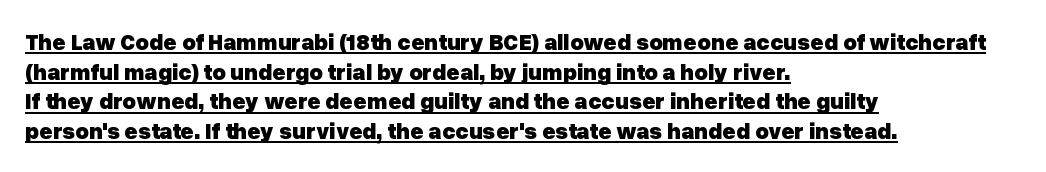
Q: Is the text bold? A: Yes.
Q: Is the text italic (slanted)? A: No, it is upright.
Q: Is the text underlined? A: Yes.
Q: How is the paragraph aligned? A: Left-aligned.
Q: Is the spacing between letters normal or unusually wide? A: Normal.
Q: Is the spacing between lines tight, normal or loose? A: Normal.
